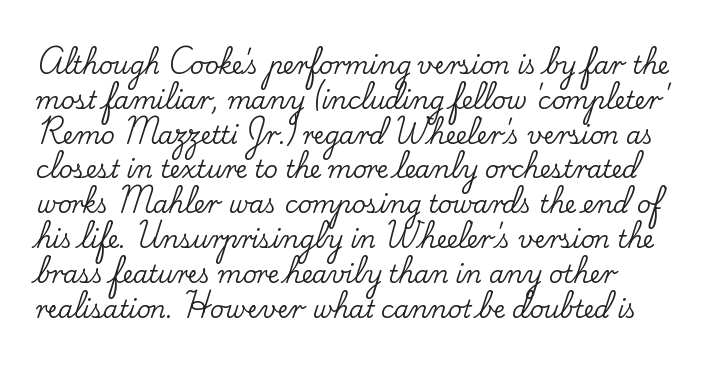
Q: Is the text italic (slanted)? A: Yes.
Q: Is the text underlined? A: No.
Q: Is the spacing between letters normal or unusually wide? A: Normal.
Q: Is the spacing between lines tight, normal or loose? A: Normal.
